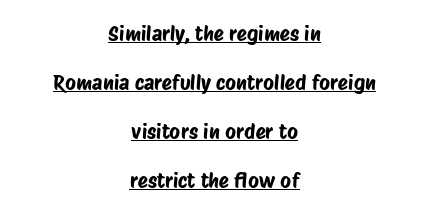
Q: Is the text underlined? A: Yes.
Q: How is the paragraph aligned? A: Centered.
Q: Is the spacing between letters normal or unusually wide? A: Normal.
Q: Is the spacing between lines tight, normal or loose? A: Loose.
